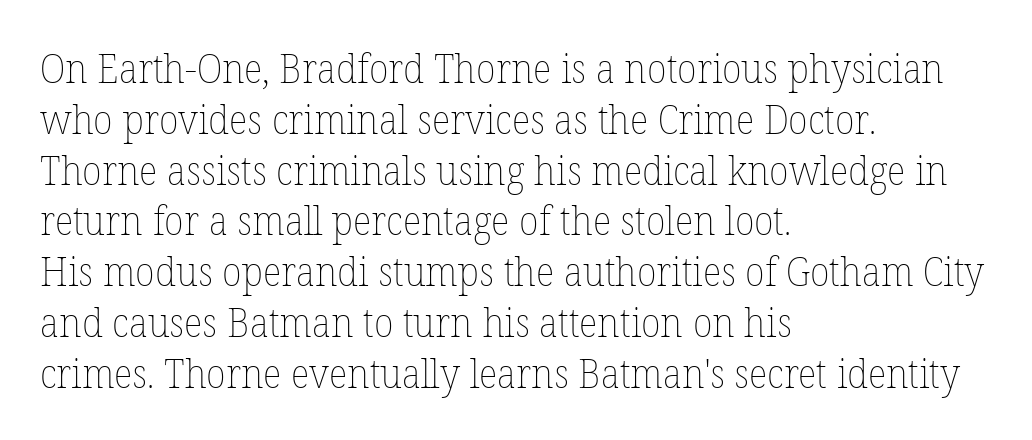
Q: Is the text bold? A: No.
Q: Is the text italic (slanted)? A: No, it is upright.
Q: Is the text underlined? A: No.
Q: How is the paragraph aligned? A: Left-aligned.
Q: Is the spacing between letters normal or unusually wide? A: Normal.
Q: Is the spacing between lines tight, normal or loose? A: Normal.
Q: Width (condensed, normal, or wide)? A: Normal.
Q: Stroke contrast? A: Low.
Q: x-height? A: Medium.
Q: Monospaced? A: No.
